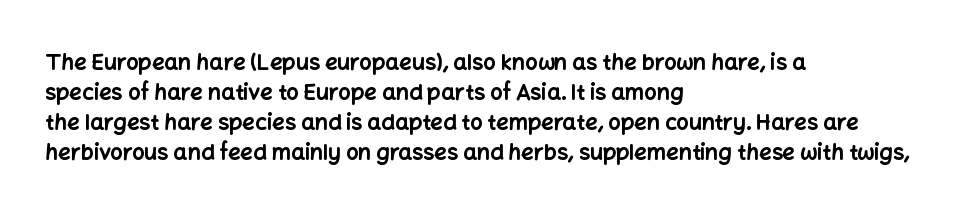
Italic: no, the glyphs are upright roman. Standard letterfit; no display-style spreading of the glyphs. Glance below the letters and you will spot only blank space. Its strokes are broad and dark, the hallmark of bold type.
